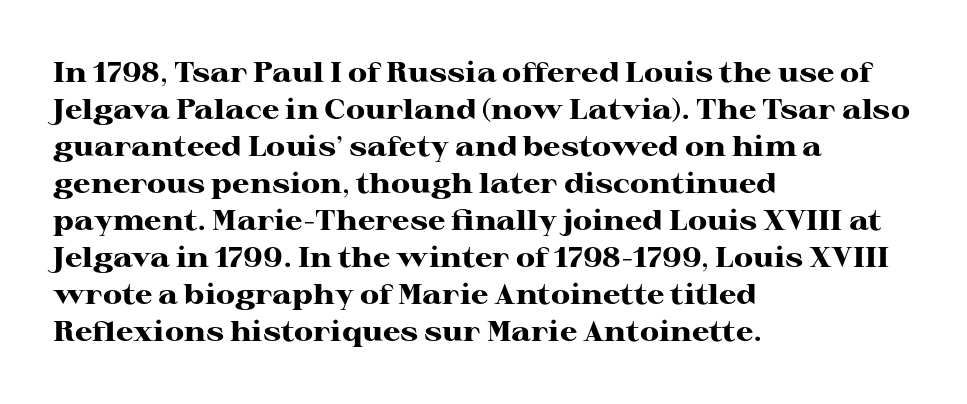
Q: Is the text bold? A: Yes.
Q: Is the text italic (slanted)? A: No, it is upright.
Q: Is the typeface a serif or a sans-serif typeface? A: Serif.
Q: Is the text underlined? A: No.
Q: How is the paragraph aligned? A: Left-aligned.
Q: Is the spacing between letters normal or unusually wide? A: Normal.
Q: Is the spacing between lines tight, normal or loose? A: Normal.
Q: Width (condensed, normal, or wide)? A: Wide.
Q: Stroke contrast? A: High.
Q: x-height? A: Medium.
Q: Monospaced? A: No.
